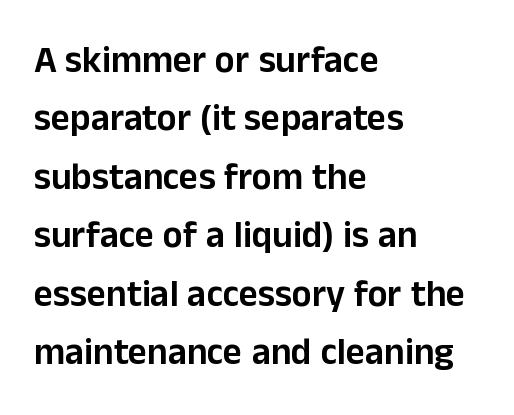
The image shows 37 px sans-serif type, upright; set left-aligned, normal line spacing (1.58x), normal letter spacing, not underlined; low stroke contrast and a medium x-height.
